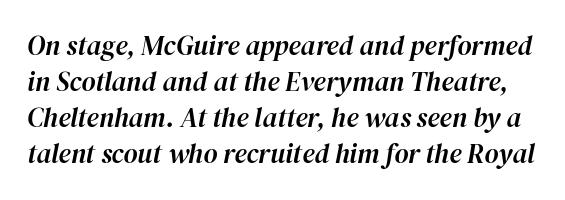
{"italic": "yes", "lean": "right", "slant_degrees": 12, "underline": "no", "line_spacing": "normal", "line_spacing_ratio": 1.33, "letter_spacing": "normal", "letter_spacing_em": 0.0, "glyph_px": 27}
